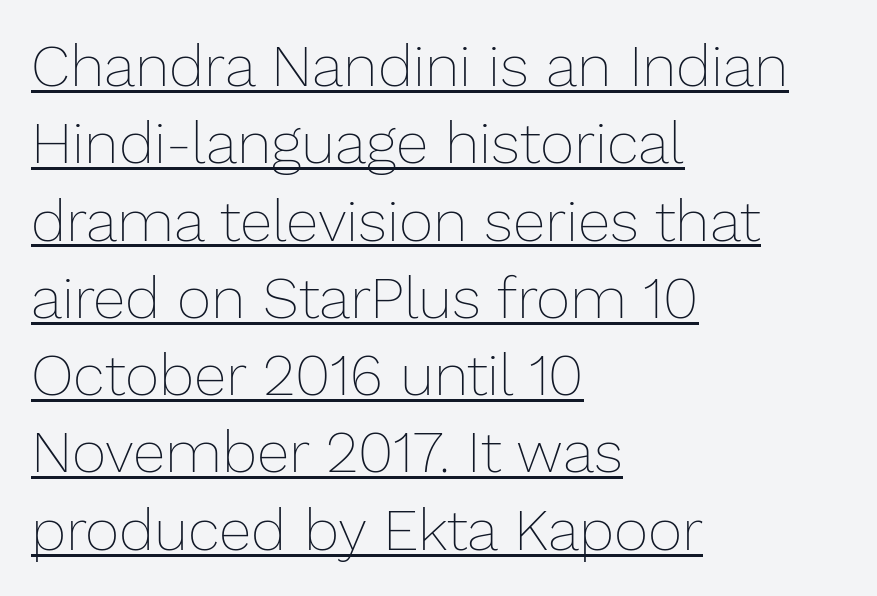
The image shows 59 px thin type, upright; set left-aligned, normal line spacing (1.31x), normal letter spacing, underlined; low stroke contrast and a medium x-height.
